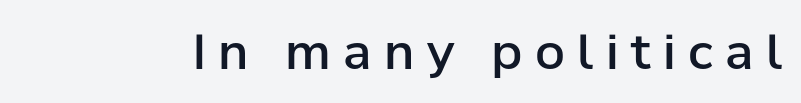
The image shows 48 px semibold sans-serif type, upright; set unusually wide letter spacing (+0.26 em), not underlined; low stroke contrast and a medium x-height.
